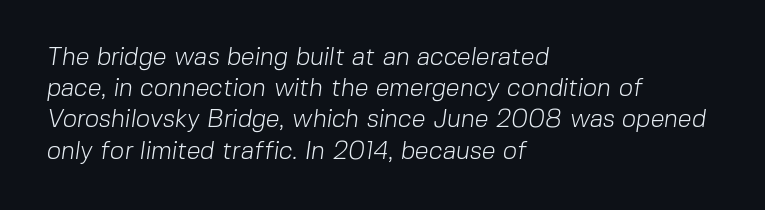
Q: Is the text bold? A: No.
Q: Is the text underlined? A: No.
Q: How is the paragraph aligned? A: Left-aligned.
Q: Is the spacing between letters normal or unusually wide? A: Normal.
Q: Is the spacing between lines tight, normal or loose? A: Normal.
